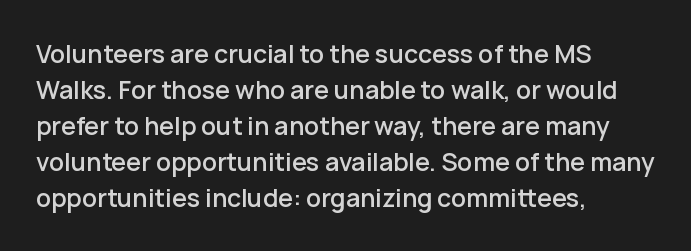
{"italic": "no", "underline": "no", "align": "left", "line_spacing": "normal", "line_spacing_ratio": 1.44, "letter_spacing": "normal", "letter_spacing_em": 0.0, "glyph_px": 25}
